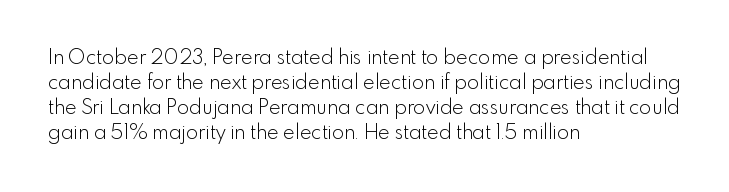
Q: Is the text bold? A: No.
Q: Is the text italic (slanted)? A: No, it is upright.
Q: Is the text underlined? A: No.
Q: How is the paragraph aligned? A: Left-aligned.
Q: Is the spacing between letters normal or unusually wide? A: Normal.
Q: Is the spacing between lines tight, normal or loose? A: Normal.
